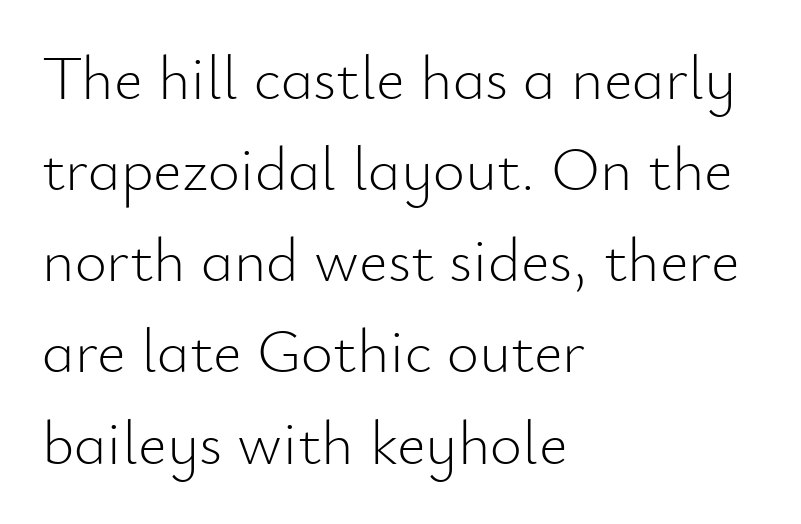
{"serif": "no", "italic": "no", "bold": "no", "weight": "light", "width": "normal", "stroke_contrast": "low", "x_height": "small", "monospaced": "no", "underline": "no", "align": "left", "line_spacing": "normal", "line_spacing_ratio": 1.47, "letter_spacing": "normal", "letter_spacing_em": 0.0, "glyph_px": 62}
